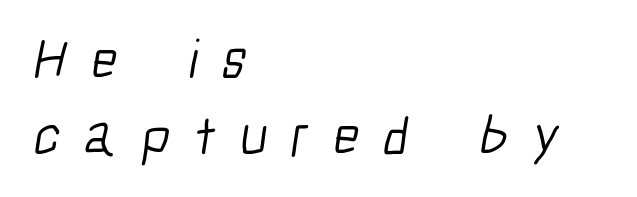
The image shows 56 px light, condensed sans-serif type; set left-aligned, normal line spacing (1.35x), unusually wide letter spacing (+0.42 em), not underlined; low stroke contrast and a medium x-height.
